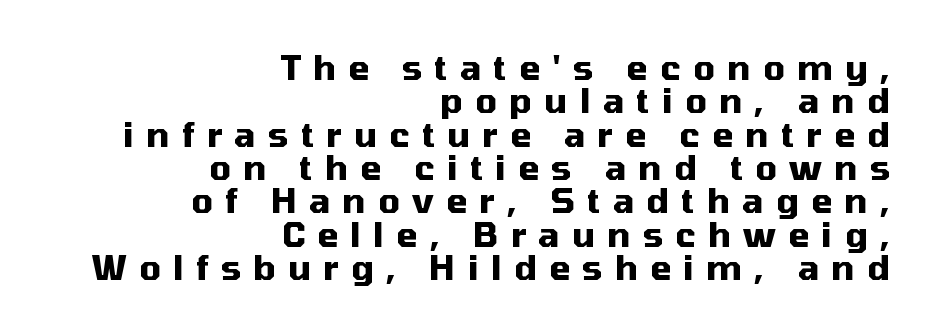
The image shows 34 px heavy sans-serif type, upright; set right-aligned, tight line spacing (0.98x), unusually wide letter spacing (+0.36 em), not underlined; medium stroke contrast and a medium x-height.
